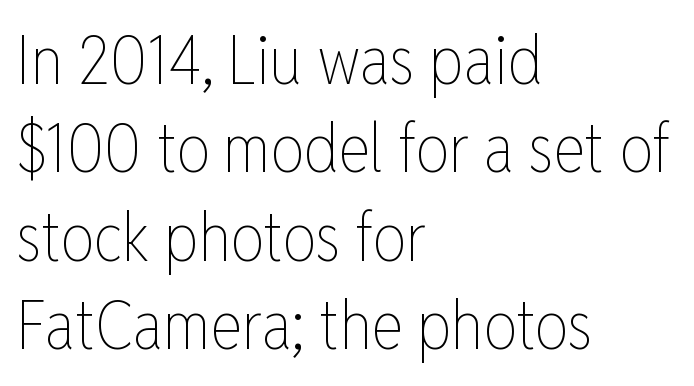
Short note: letters normally spaced. If you drew a line through each stem, it would be perfectly vertical. How would I describe the line gaps? Plain and ordinary. The words here are not underlined.
